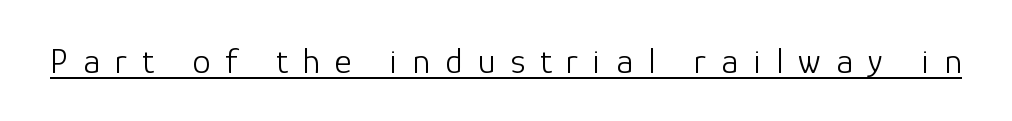
The image shows 36 px light sans-serif type, upright; set unusually wide letter spacing (+0.42 em), underlined; low stroke contrast and a medium x-height.
